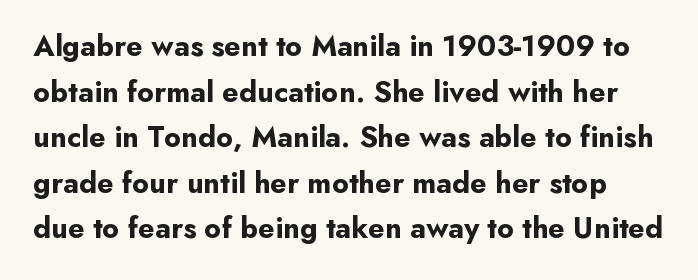
The image shows 30 px bold sans-serif type, upright; set normal line spacing (1.52x), normal letter spacing, not underlined; low stroke contrast and a small x-height.
